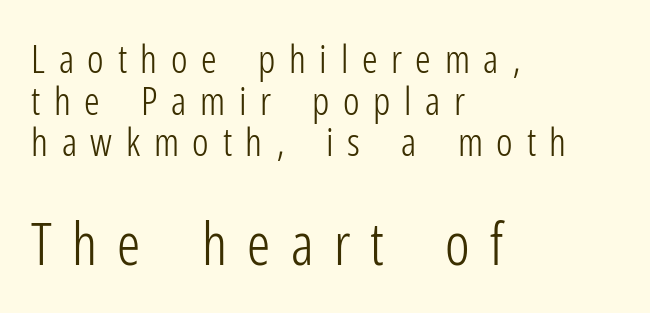
Q: Is the text bold? A: No.
Q: Is the text italic (slanted)? A: No, it is upright.
Q: Is the typeface a serif or a sans-serif typeface? A: Sans-serif.
Q: Is the text underlined? A: No.
Q: How is the paragraph aligned? A: Left-aligned.
Q: Is the spacing between letters normal or unusually wide? A: Unusually wide.
Q: Is the spacing between lines tight, normal or loose? A: Tight.
Q: Which block of text is set in a larger size, the first (top) or the second (bottom)? A: The second (bottom) one.
Q: Width (condensed, normal, or wide)? A: Condensed.
Q: Stroke contrast? A: Low.
Q: x-height? A: Medium.
Q: Monospaced? A: No.
